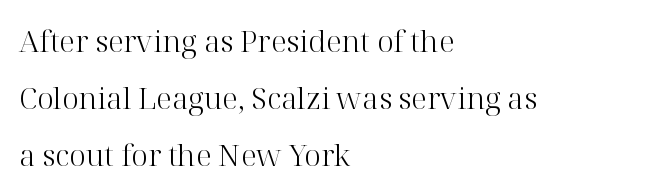
Q: Is the text bold? A: No.
Q: Is the text italic (slanted)? A: No, it is upright.
Q: Is the typeface a serif or a sans-serif typeface? A: Serif.
Q: Is the text underlined? A: No.
Q: How is the paragraph aligned? A: Left-aligned.
Q: Is the spacing between letters normal or unusually wide? A: Normal.
Q: Is the spacing between lines tight, normal or loose? A: Loose.
Q: Width (condensed, normal, or wide)? A: Normal.
Q: Stroke contrast? A: High.
Q: x-height? A: Medium.
Q: Monospaced? A: No.
